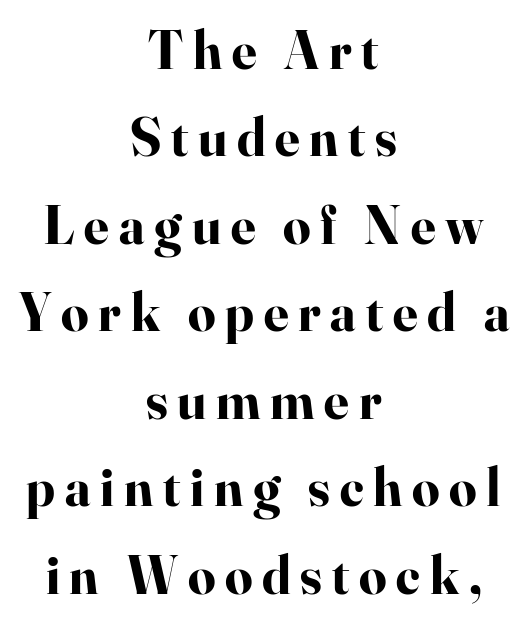
Spacing verdict: proportional, widths tailored to each character. In CSS terms this would be text-align: center. The strokes are fattened all the way to bold. The type sits square on the baseline with zero lean. What's the leading like? Ordinary, nothing unusual.
